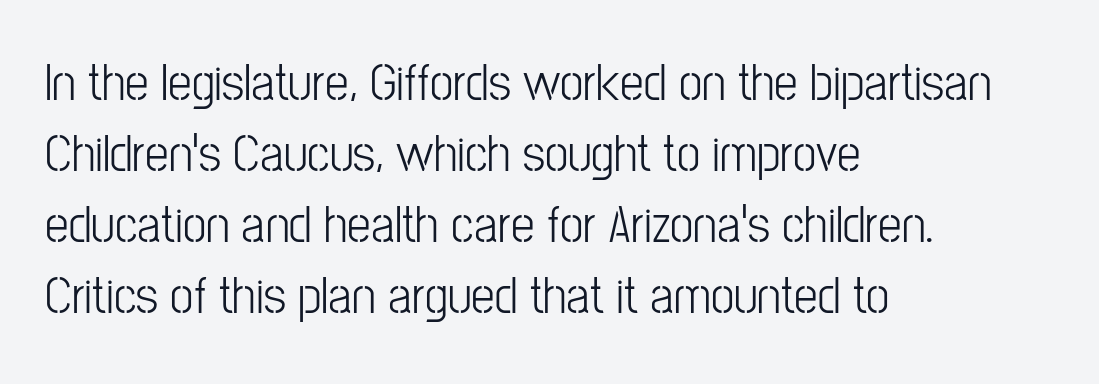
Only glyphs here, with clear space below each row. Designer's note — italics off, roman on. Examine the stroke ends and you'll find no serifs. Spacing between characters is what you'd get straight out of the box. Caption: multi-line text, flush left, ragged right. Leading: standard.
